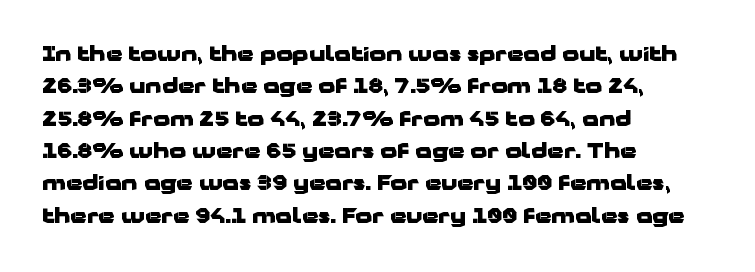
{"italic": "no", "bold": "yes", "underline": "no", "align": "left", "line_spacing": "normal", "line_spacing_ratio": 1.54, "letter_spacing": "normal", "letter_spacing_em": 0.0, "glyph_px": 21}
